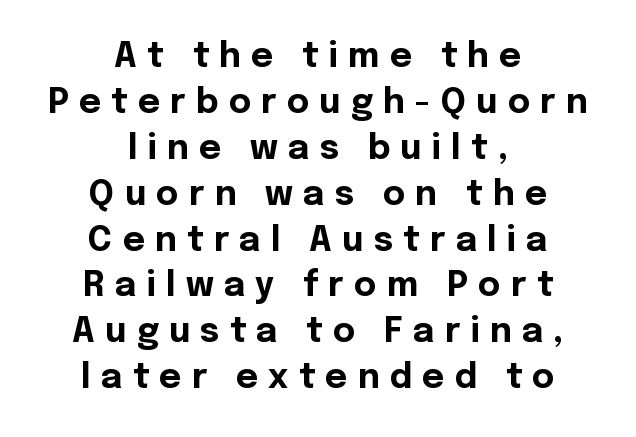
Q: Is the text bold? A: Yes.
Q: Is the text italic (slanted)? A: No, it is upright.
Q: Is the typeface a serif or a sans-serif typeface? A: Sans-serif.
Q: Is the text underlined? A: No.
Q: How is the paragraph aligned? A: Centered.
Q: Is the spacing between letters normal or unusually wide? A: Unusually wide.
Q: Is the spacing between lines tight, normal or loose? A: Normal.
Q: Width (condensed, normal, or wide)? A: Normal.
Q: x-height? A: Medium.
Q: Monospaced? A: No.
